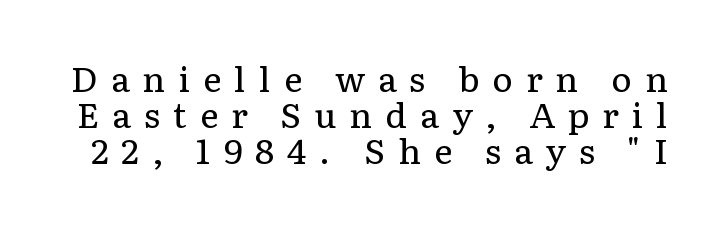
Q: Is the text bold? A: No.
Q: Is the text italic (slanted)? A: No, it is upright.
Q: Is the typeface a serif or a sans-serif typeface? A: Serif.
Q: Is the text underlined? A: No.
Q: Is the spacing between letters normal or unusually wide? A: Unusually wide.
Q: Is the spacing between lines tight, normal or loose? A: Tight.
Q: Width (condensed, normal, or wide)? A: Normal.
Q: Stroke contrast? A: Low.
Q: x-height? A: Medium.
Q: Monospaced? A: No.
